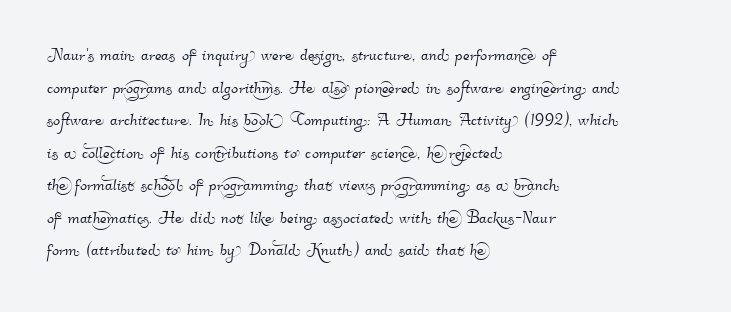
{"underline": "no", "align": "left", "line_spacing": "normal", "line_spacing_ratio": 1.55, "letter_spacing": "normal", "letter_spacing_em": 0.0, "glyph_px": 21}
